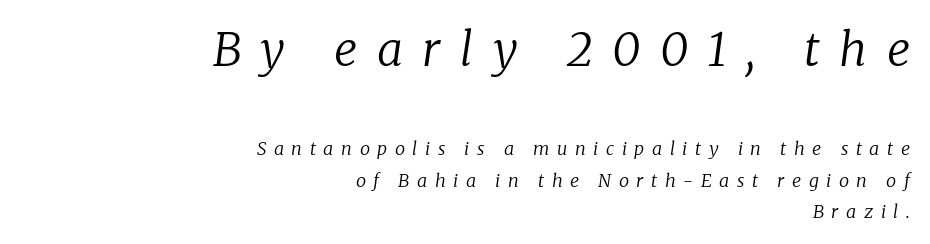
{"serif": "yes", "italic": "yes", "lean": "right", "slant_degrees": 8, "bold": "no", "weight": "regular", "width": "normal", "stroke_contrast": "low", "x_height": "medium", "monospaced": "no", "underline": "no", "align": "right", "line_spacing_ratio": 1.75, "letter_spacing": "wide", "letter_spacing_em": 0.42, "larger_block": "first", "size_ratio": 2.56, "glyph_px": 46}
